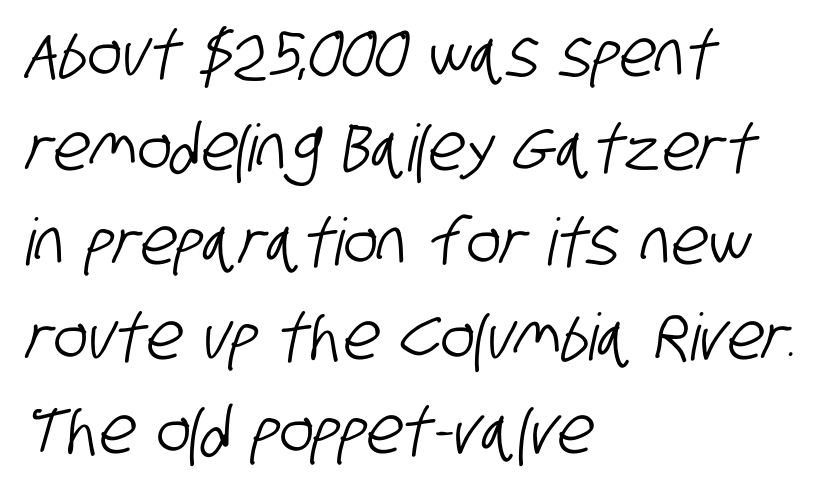
Q: Is the typeface a serif or a sans-serif typeface? A: Sans-serif.
Q: Is the text underlined? A: No.
Q: How is the paragraph aligned? A: Left-aligned.
Q: Is the spacing between letters normal or unusually wide? A: Normal.
Q: Is the spacing between lines tight, normal or loose? A: Normal.
Q: Width (condensed, normal, or wide)? A: Condensed.
Q: Stroke contrast? A: Low.
Q: x-height? A: Large.
Q: Monospaced? A: No.
